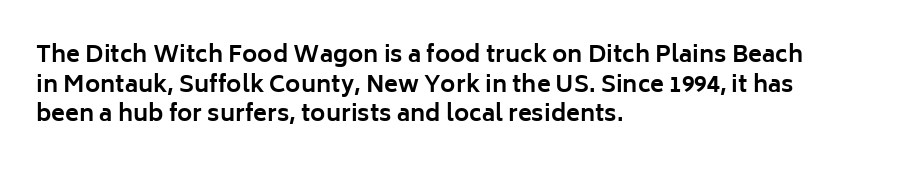
Is there any slant? The stems are plumb. Nothing unusual about the tracking: characters are spaced as the font intends. These words are printed bold, with thick strokes throughout. Evenly set lines give the paragraph a standard silhouette.
